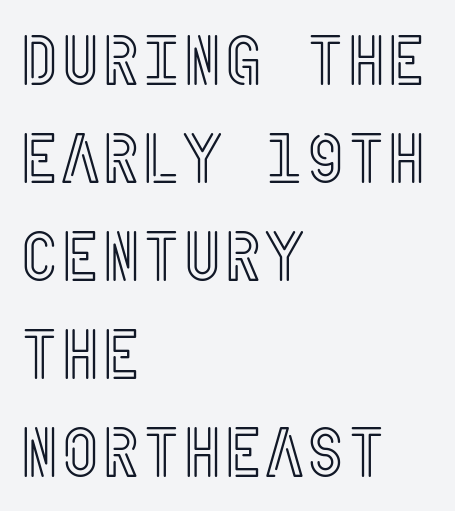
Q: Is the text italic (slanted)? A: No, it is upright.
Q: Is the text underlined? A: No.
Q: How is the paragraph aligned? A: Left-aligned.
Q: Is the spacing between letters normal or unusually wide? A: Normal.
Q: Is the spacing between lines tight, normal or loose? A: Normal.
Q: Width (condensed, normal, or wide)? A: Condensed.
Q: x-height? A: Large.
